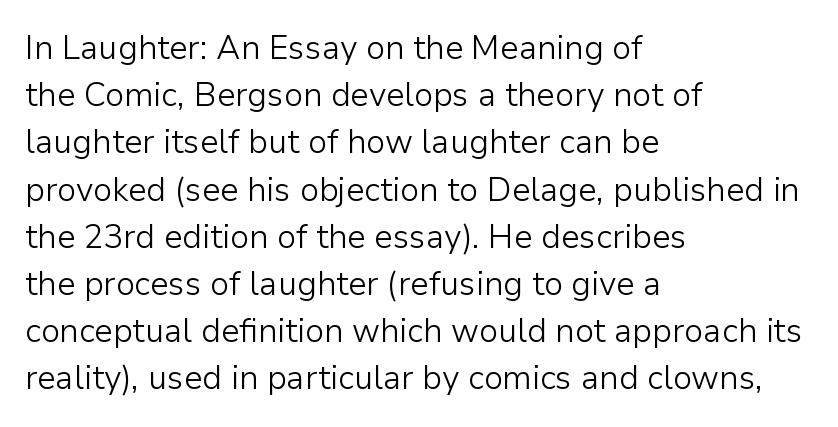
The letters carry no serifs — their stems end cleanly without finishing strokes. Each line starts at the same left margin while the right side varies. Compared with typical paragraphs, the rows here are spaced about the same. The lettering stays uniformly vertical, giving the passage a roman look. Note the varied advance widths — an 'i' is clearly narrower than an 'm'. You could call the tracking neutral — neither tight nor loose.
